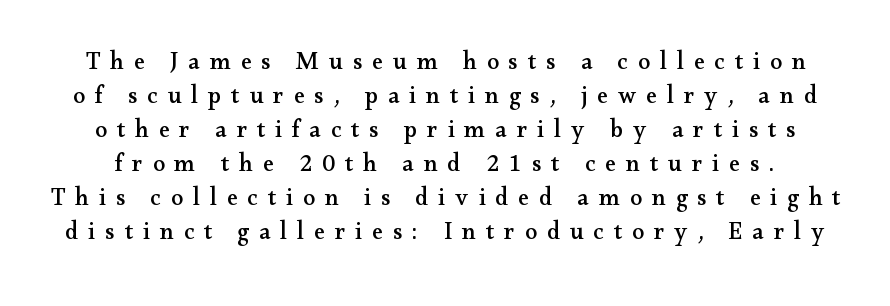
Q: Is the text italic (slanted)? A: No, it is upright.
Q: Is the text underlined? A: No.
Q: Is the spacing between letters normal or unusually wide? A: Unusually wide.
Q: Is the spacing between lines tight, normal or loose? A: Normal.
